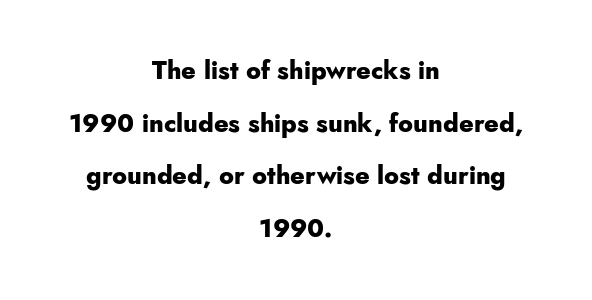
{"italic": "no", "bold": "yes", "underline": "no", "align": "center", "line_spacing": "loose", "line_spacing_ratio": 2.11, "letter_spacing": "normal", "letter_spacing_em": 0.0, "glyph_px": 25}
